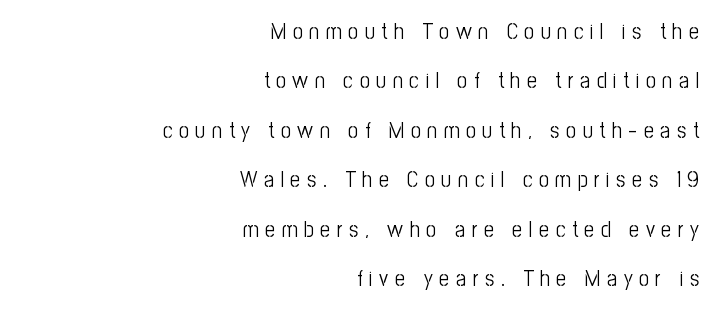
The lines are spread far apart with generous leading. Stems here are at most as thick as an everyday book face. Posture: straight, roman, zero tilt. Between one letter and the next there's a generous, obvious gap.
